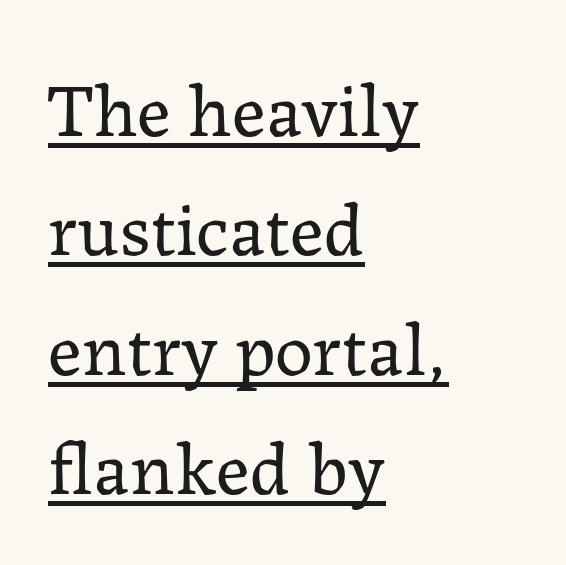
Q: Is the text bold? A: No.
Q: Is the text italic (slanted)? A: No, it is upright.
Q: Is the typeface a serif or a sans-serif typeface? A: Serif.
Q: Is the text underlined? A: Yes.
Q: How is the paragraph aligned? A: Left-aligned.
Q: Is the spacing between letters normal or unusually wide? A: Normal.
Q: Is the spacing between lines tight, normal or loose? A: Normal.
Q: Width (condensed, normal, or wide)? A: Normal.
Q: Stroke contrast? A: Low.
Q: x-height? A: Medium.
Q: Monospaced? A: No.
